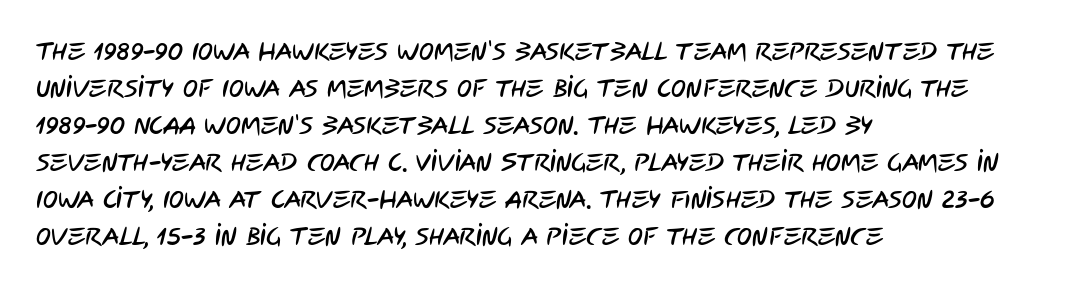
The image shows 25 px text type; set left-aligned, normal line spacing (1.48x), normal letter spacing, not underlined.
